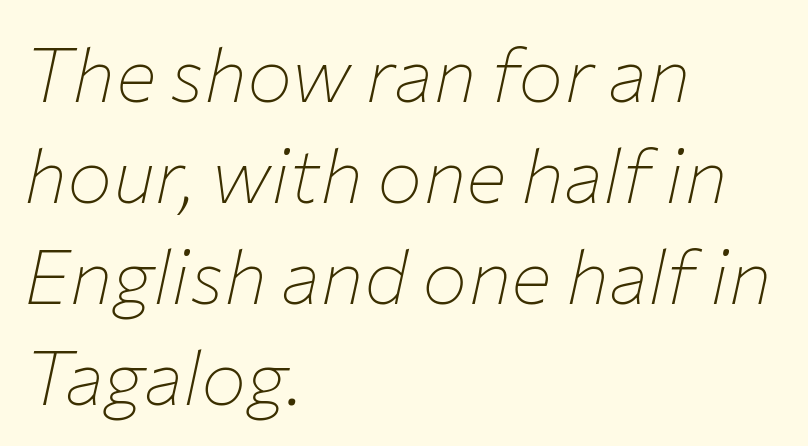
{"italic": "yes", "lean": "right", "slant_degrees": 12, "bold": "no", "weight": "thin", "width": "normal", "stroke_contrast": "low", "x_height": "medium", "monospaced": "no", "underline": "no", "align": "left", "line_spacing": "normal", "line_spacing_ratio": 1.33, "letter_spacing": "normal", "letter_spacing_em": 0.0, "glyph_px": 76}
